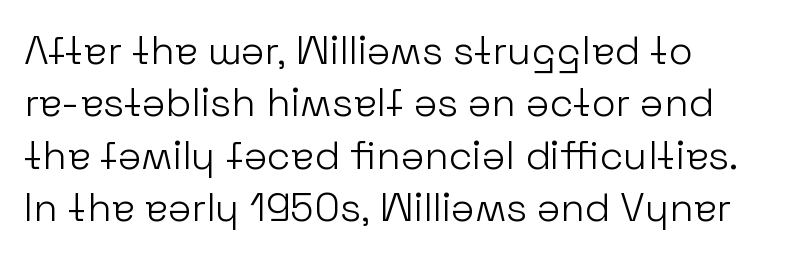
The image shows 40 px light sans-serif type, upright; set normal line spacing (1.31x), normal letter spacing, not underlined; low stroke contrast and a medium x-height.
